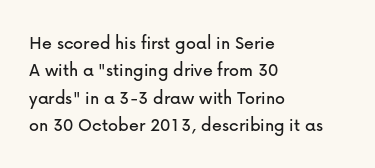
Q: Is the text italic (slanted)? A: No, it is upright.
Q: Is the text underlined? A: No.
Q: How is the paragraph aligned? A: Left-aligned.
Q: Is the spacing between letters normal or unusually wide? A: Normal.
Q: Is the spacing between lines tight, normal or loose? A: Normal.
